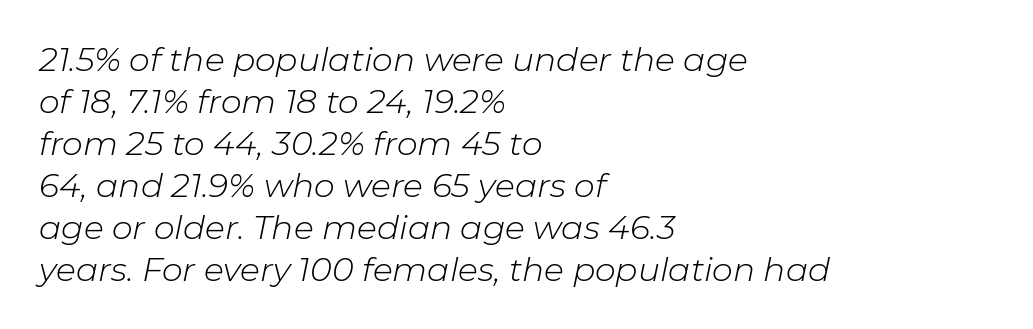
{"italic": "yes", "lean": "right", "slant_degrees": 11, "bold": "no", "weight": "light", "width": "normal", "stroke_contrast": "low", "x_height": "medium", "monospaced": "no", "underline": "no", "align": "left", "line_spacing": "normal", "line_spacing_ratio": 1.27, "letter_spacing": "normal", "letter_spacing_em": 0.0, "glyph_px": 33}
